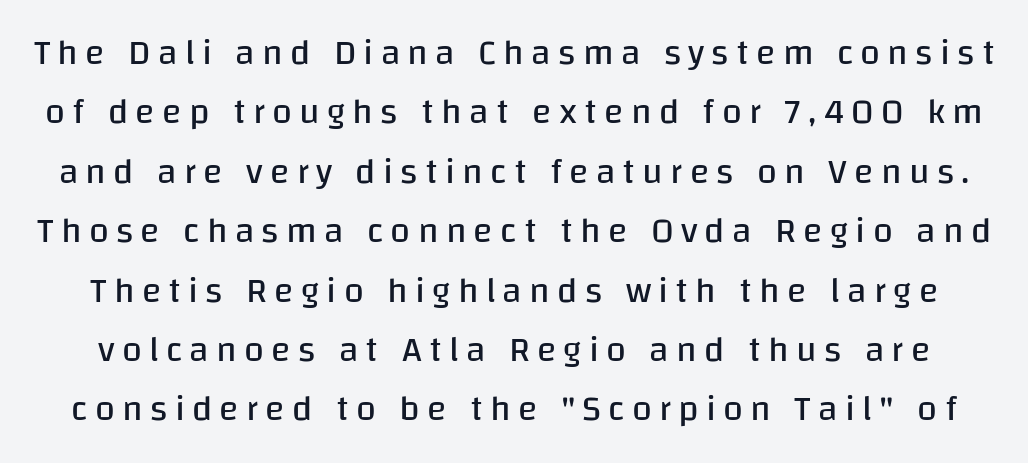
The image shows 36 px regular-weight sans-serif type, upright; set normal line spacing (1.65x), unusually wide letter spacing (+0.2 em), not underlined; low stroke contrast and a large x-height.
